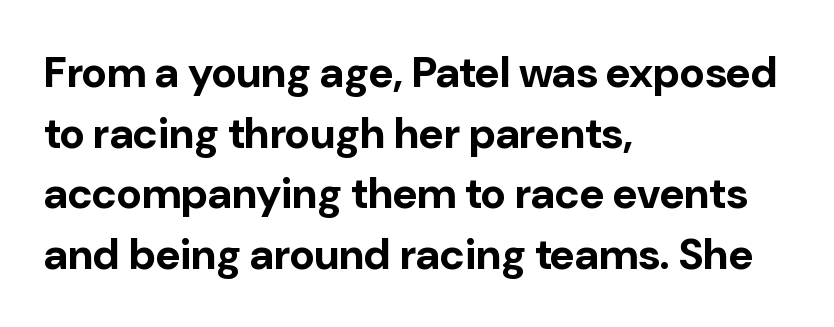
Has an underline been added? It has not. No extra tracking has been applied to these lines. In terms of leading, this rendering sits right in the middle. Examine the stroke ends and you'll find no serifs. Left-aligned paragraph, ragged on the right.
